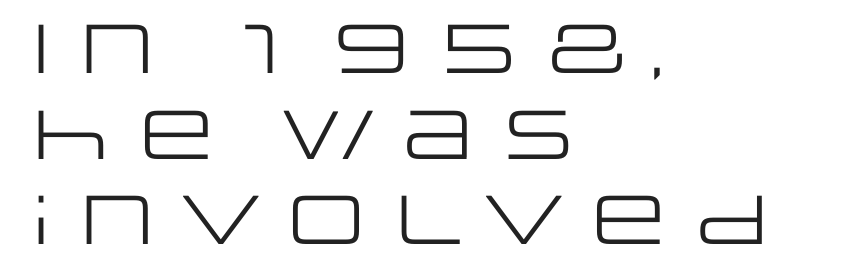
The image shows 69 px regular-weight, wide sans-serif type, upright; set left-aligned, line spacing 1.24x, normal letter spacing, not underlined; low stroke contrast and a large x-height.
